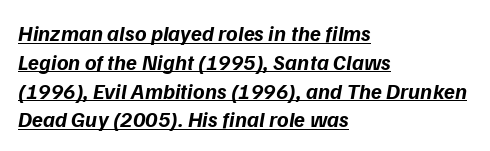
Q: Is the text bold? A: Yes.
Q: Is the text italic (slanted)? A: Yes, it leans right by about 9 degrees.
Q: Is the text underlined? A: Yes.
Q: How is the paragraph aligned? A: Left-aligned.
Q: Is the spacing between letters normal or unusually wide? A: Normal.
Q: Is the spacing between lines tight, normal or loose? A: Normal.
